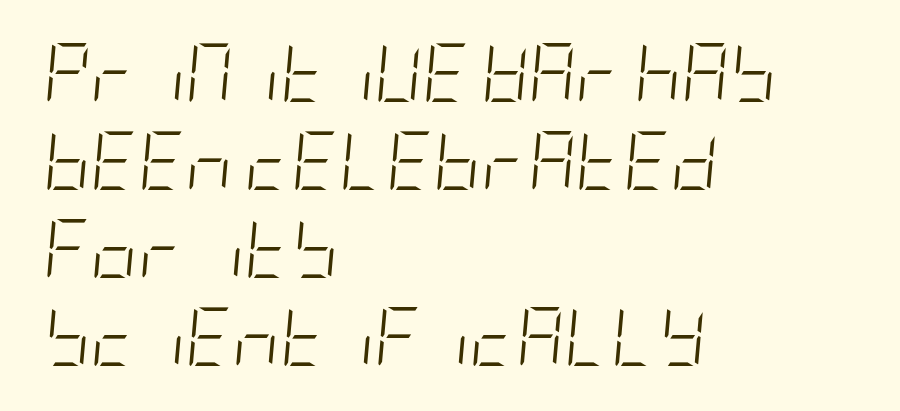
{"italic": "yes", "lean": "right", "slant_degrees": 5, "bold": "no", "weight": "light", "width": "condensed", "stroke_contrast": "low", "x_height": "large", "underline": "no", "align": "left", "line_spacing": "normal", "line_spacing_ratio": 1.52, "letter_spacing": "normal", "letter_spacing_em": 0.0, "glyph_px": 58}
